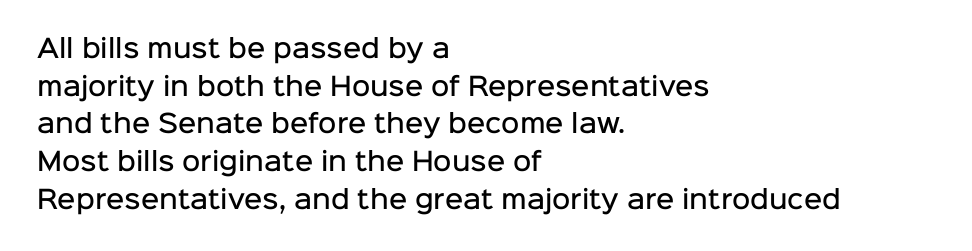
The foot of each line stays bare and open. Horizontal bands of white between lines are of average thickness. A fair bit of extra ink — the face is semibold, not bold. Where is the straight margin? On the left.
